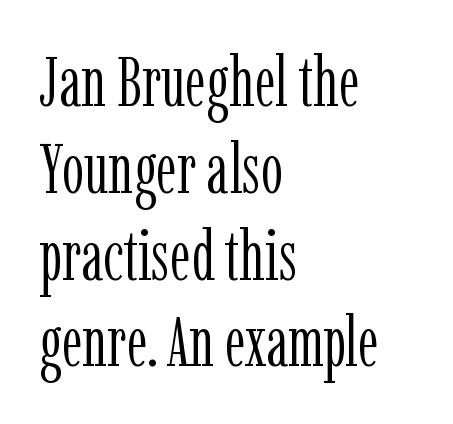
Q: Is the text bold? A: No.
Q: Is the text italic (slanted)? A: No, it is upright.
Q: Is the typeface a serif or a sans-serif typeface? A: Serif.
Q: Is the text underlined? A: No.
Q: How is the paragraph aligned? A: Left-aligned.
Q: Is the spacing between letters normal or unusually wide? A: Normal.
Q: Width (condensed, normal, or wide)? A: Condensed.
Q: Stroke contrast? A: Low.
Q: x-height? A: Medium.
Q: Monospaced? A: No.
